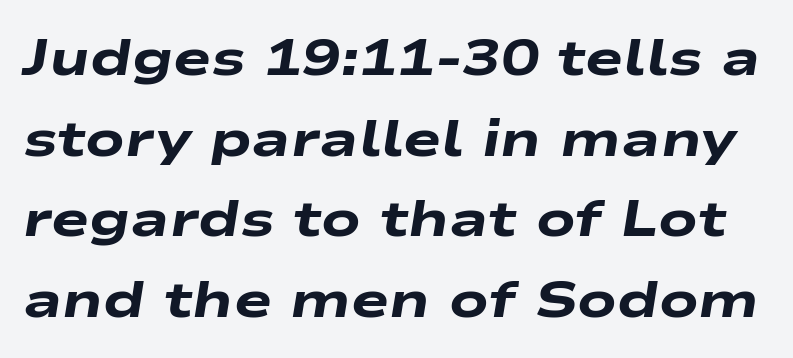
Q: Is the text bold? A: Yes.
Q: Is the text italic (slanted)? A: Yes, it leans right by about 9 degrees.
Q: Is the text underlined? A: No.
Q: Is the spacing between letters normal or unusually wide? A: Normal.
Q: Is the spacing between lines tight, normal or loose? A: Normal.
Q: Width (condensed, normal, or wide)? A: Wide.
Q: Stroke contrast? A: Low.
Q: x-height? A: Medium.
Q: Monospaced? A: No.
